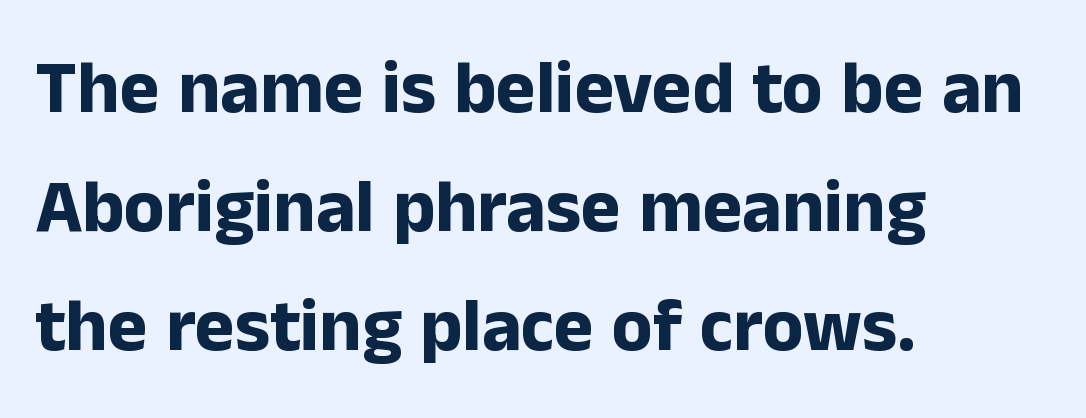
The image shows 75 px bold sans-serif type, upright; set left-aligned, normal line spacing (1.59x), normal letter spacing, not underlined; low stroke contrast and a medium x-height.
